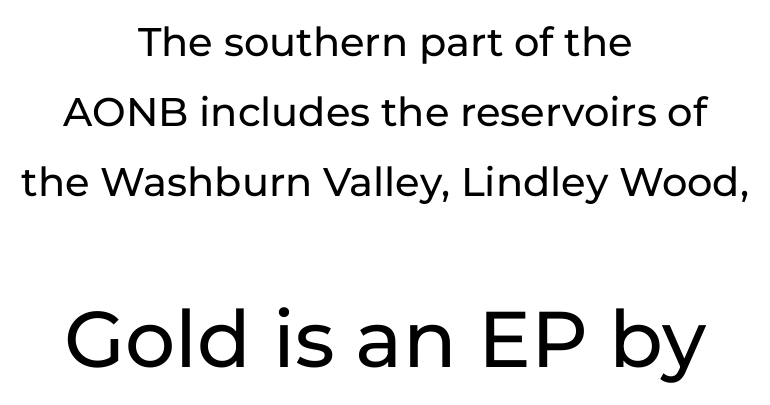
Q: Is the text italic (slanted)? A: No, it is upright.
Q: Is the typeface a serif or a sans-serif typeface? A: Sans-serif.
Q: Is the text underlined? A: No.
Q: How is the paragraph aligned? A: Centered.
Q: Is the spacing between letters normal or unusually wide? A: Normal.
Q: Which block of text is set in a larger size, the first (top) or the second (bottom)? A: The second (bottom) one.
Q: Width (condensed, normal, or wide)? A: Normal.
Q: Stroke contrast? A: Low.
Q: x-height? A: Medium.
Q: Monospaced? A: No.
